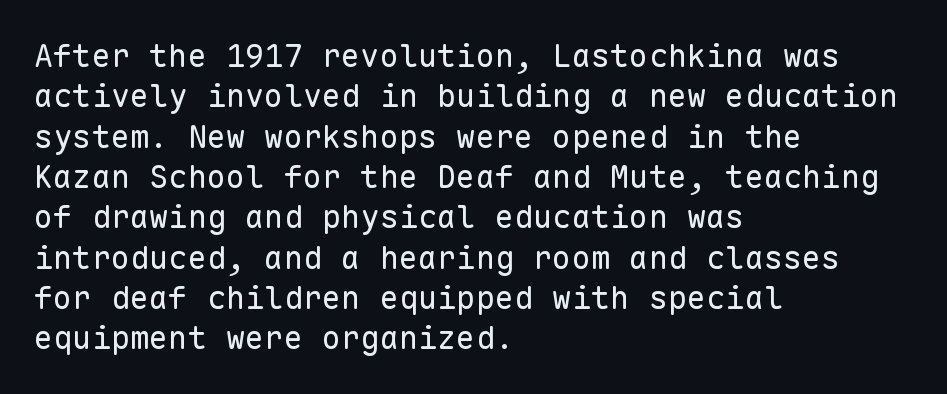
{"serif": "no", "italic": "no", "bold": "no", "weight": "regular", "width": "normal", "stroke_contrast": "low", "x_height": "medium", "monospaced": "yes", "underline": "no", "align": "left", "line_spacing": "normal", "line_spacing_ratio": 1.26, "letter_spacing": "normal", "letter_spacing_em": 0.0, "glyph_px": 32}
